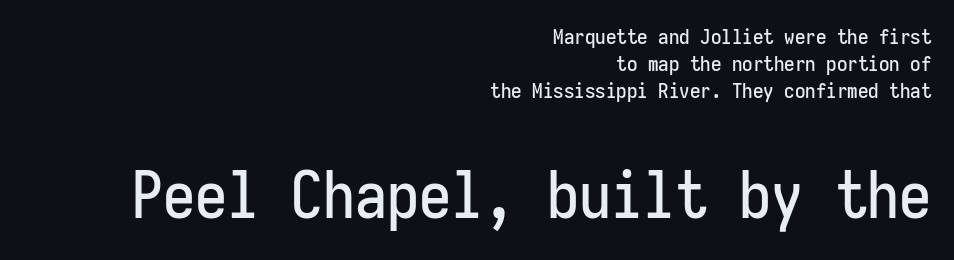
Q: Is the text italic (slanted)? A: No, it is upright.
Q: Is the typeface a serif or a sans-serif typeface? A: Sans-serif.
Q: Is the text underlined? A: No.
Q: How is the paragraph aligned? A: Right-aligned.
Q: Is the spacing between letters normal or unusually wide? A: Normal.
Q: Is the spacing between lines tight, normal or loose? A: Normal.
Q: Which block of text is set in a larger size, the first (top) or the second (bottom)? A: The second (bottom) one.
Q: Width (condensed, normal, or wide)? A: Condensed.
Q: Stroke contrast? A: Low.
Q: x-height? A: Medium.
Q: Monospaced? A: Yes.
